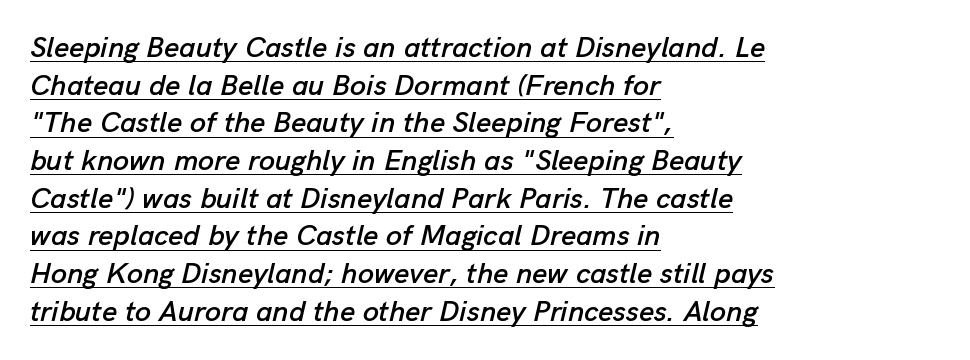
One-word summary of the alignment: left. These lines sit exactly where default settings would place them. Each letter keeps its own natural width here, so spacing adapts to shape. Inter-character spacing is left at the font's built-in metrics.
